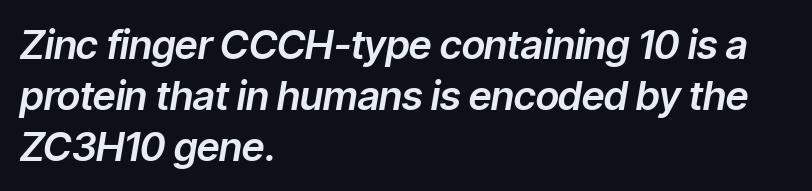
Q: Is the text italic (slanted)? A: Yes, it leans right by about 9 degrees.
Q: Is the text underlined? A: No.
Q: How is the paragraph aligned? A: Left-aligned.
Q: Is the spacing between letters normal or unusually wide? A: Normal.
Q: Is the spacing between lines tight, normal or loose? A: Normal.
Q: Width (condensed, normal, or wide)? A: Normal.
Q: Stroke contrast? A: Low.
Q: x-height? A: Medium.
Q: Monospaced? A: No.
